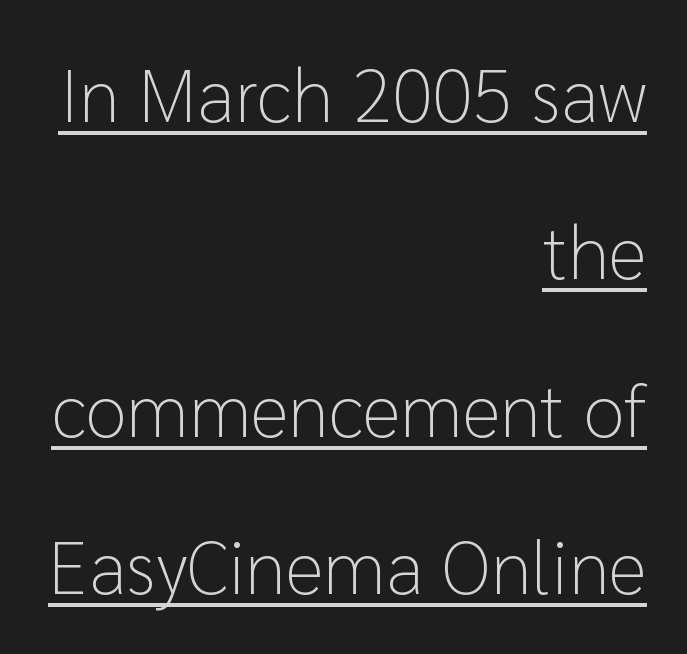
The image shows 75 px light sans-serif type, upright; set right-aligned, loose line spacing (2.1x), normal letter spacing, underlined; low stroke contrast and a medium x-height.
